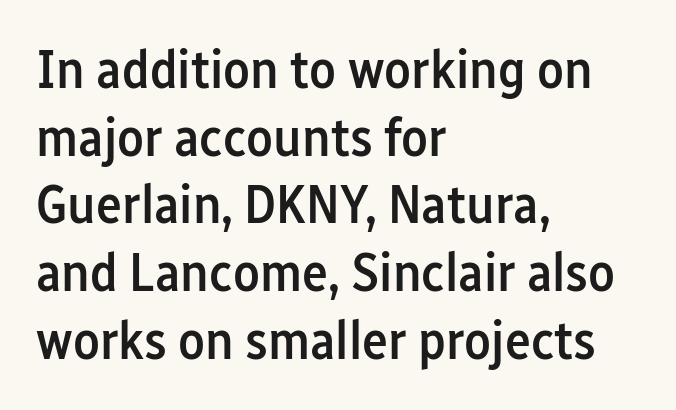
{"serif": "no", "italic": "no", "bold": "semi", "weight": "semibold", "width": "condensed", "stroke_contrast": "low", "x_height": "medium", "monospaced": "no", "underline": "no", "align": "left", "line_spacing_ratio": 1.23, "letter_spacing": "normal", "letter_spacing_em": 0.0, "glyph_px": 55}
